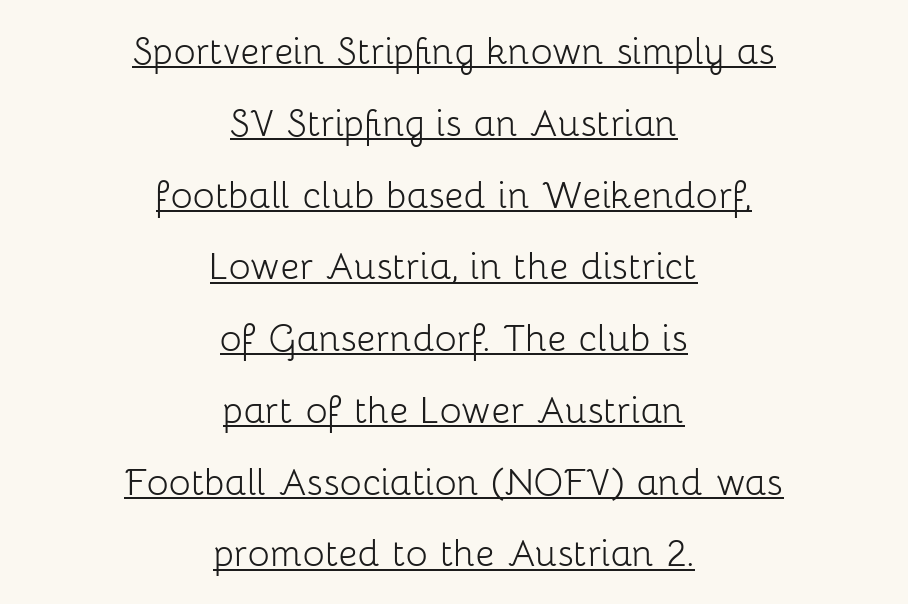
Where is the straight margin? There isn't one; the lines are centered. The characters display no serif detailing; their extremities are plain. No extra tracking has been applied to these lines. Italic? Not at all — the glyphs are vertical. Compared with undecorated copy, this sample adds a rule below the words.
